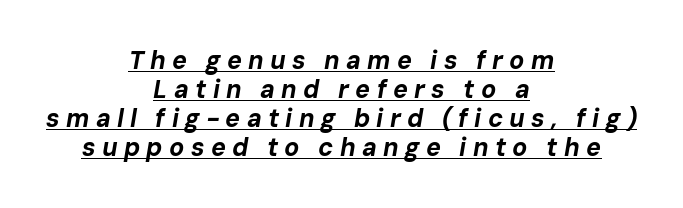
Q: Is the text bold? A: Yes.
Q: Is the text italic (slanted)? A: Yes, it leans right by about 10 degrees.
Q: Is the text underlined? A: Yes.
Q: How is the paragraph aligned? A: Centered.
Q: Is the spacing between letters normal or unusually wide? A: Unusually wide.
